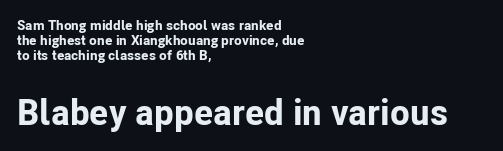
{"serif": "no", "italic": "no", "bold": "yes", "weight": "bold", "width": "normal", "stroke_contrast": "low", "x_height": "medium", "monospaced": "no", "underline": "no", "align": "left", "line_spacing": "tight", "line_spacing_ratio": 1.07, "letter_spacing": "normal", "letter_spacing_em": 0.0, "larger_block": "second", "size_ratio": 2.57, "glyph_px": 36}
